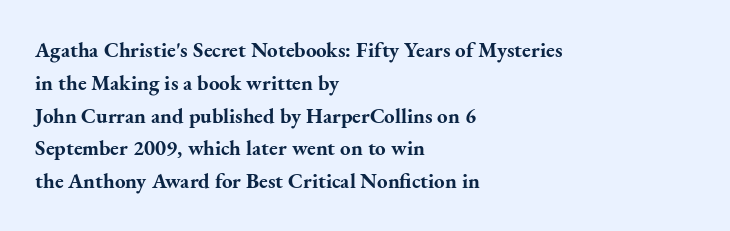
{"italic": "no", "bold": "yes", "underline": "no", "align": "left", "line_spacing": "normal", "line_spacing_ratio": 1.56, "letter_spacing": "normal", "letter_spacing_em": 0.0, "glyph_px": 21}
